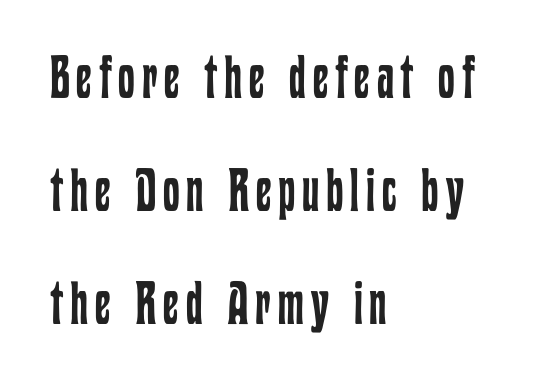
Q: Is the text bold? A: No.
Q: Is the text italic (slanted)? A: No, it is upright.
Q: Is the text underlined? A: No.
Q: How is the paragraph aligned? A: Left-aligned.
Q: Width (condensed, normal, or wide)? A: Condensed.
Q: Stroke contrast? A: Low.
Q: x-height? A: Medium.
Q: Monospaced? A: No.
